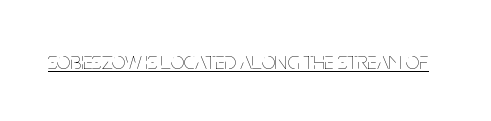
Q: Is the text bold? A: No.
Q: Is the text italic (slanted)? A: No, it is upright.
Q: Is the text underlined? A: Yes.
Q: Is the spacing between letters normal or unusually wide? A: Normal.
